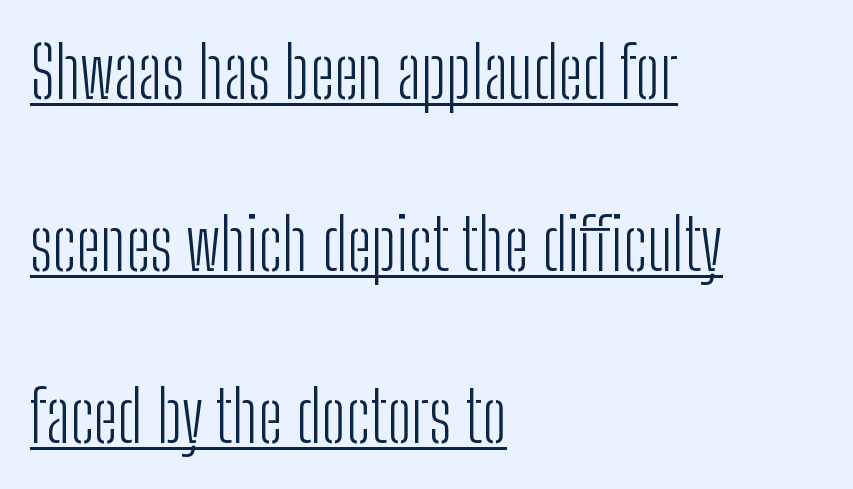
Posture: straight, roman, zero tilt. In terms of leading, this rendering errs on the spacious side. Does the type have serifs? No, each stem ends abruptly. Think of a printed novel: that variable character pitch is what you see here. Quick note: underline on.
